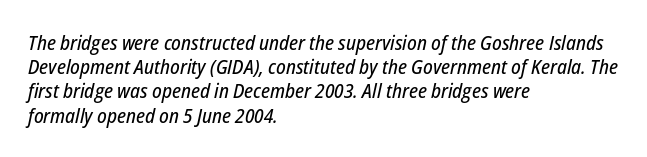
The image shows 20 px text type, italic (leaning right); set left-aligned, line spacing 1.21x, normal letter spacing, not underlined.
